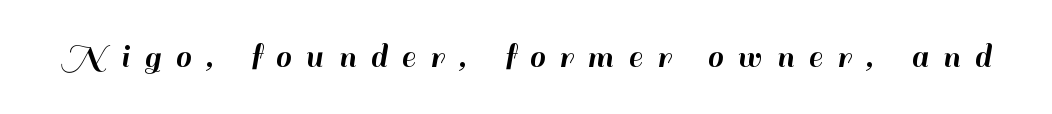
{"serif": "no", "width": "normal", "stroke_contrast": "high", "x_height": "small", "monospaced": "no", "underline": "no", "letter_spacing": "wide", "letter_spacing_em": 0.42, "glyph_px": 35}
